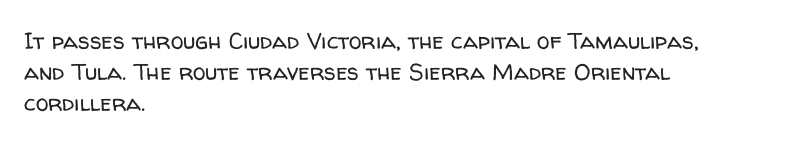
Q: Is the text bold? A: No.
Q: Is the text italic (slanted)? A: No, it is upright.
Q: Is the text underlined? A: No.
Q: How is the paragraph aligned? A: Left-aligned.
Q: Is the spacing between letters normal or unusually wide? A: Normal.
Q: Is the spacing between lines tight, normal or loose? A: Normal.
